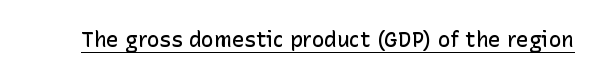
{"italic": "no", "bold": "semi", "underline": "yes", "letter_spacing": "normal", "letter_spacing_em": 0.0, "glyph_px": 21}
